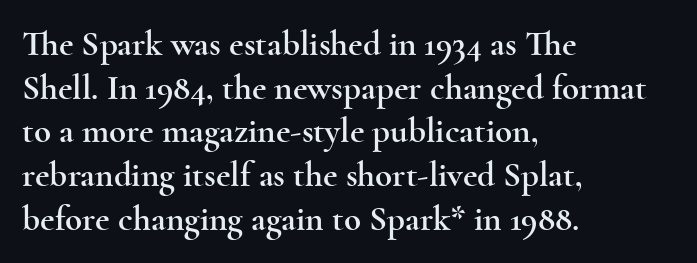
Short note: letters normally spaced. Is there much room between lines? A standard amount, neither cramped nor airy. Spacing verdict: proportional, widths tailored to each character. The area under the type is left untouched.
